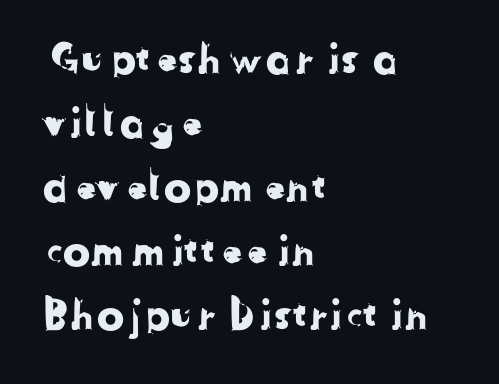
{"serif": "no", "width": "normal", "stroke_contrast": "low", "x_height": "medium", "monospaced": "no", "underline": "no", "align": "left", "line_spacing": "normal", "line_spacing_ratio": 1.56, "letter_spacing": "normal", "letter_spacing_em": 0.0, "glyph_px": 41}
